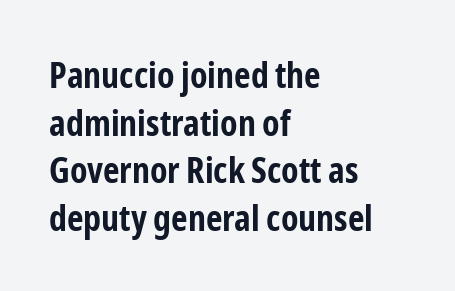
{"serif": "no", "italic": "no", "bold": "yes", "weight": "bold", "width": "condensed", "stroke_contrast": "low", "x_height": "medium", "monospaced": "no", "underline": "no", "align": "left", "line_spacing": "normal", "line_spacing_ratio": 1.32, "letter_spacing": "normal", "letter_spacing_em": 0.0, "glyph_px": 36}
